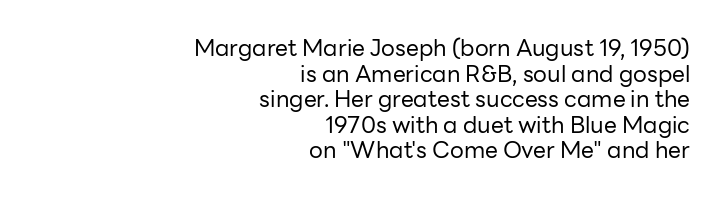
The typography opts for an upright posture over an oblique one. The letterforms sit at book weight or below. Inter-character spacing is left at the font's built-in metrics. Lines of text with bare space underneath. A typesetter would call this leading minimal, almost set solid. Caption: multi-line text, flush right, ragged left.
